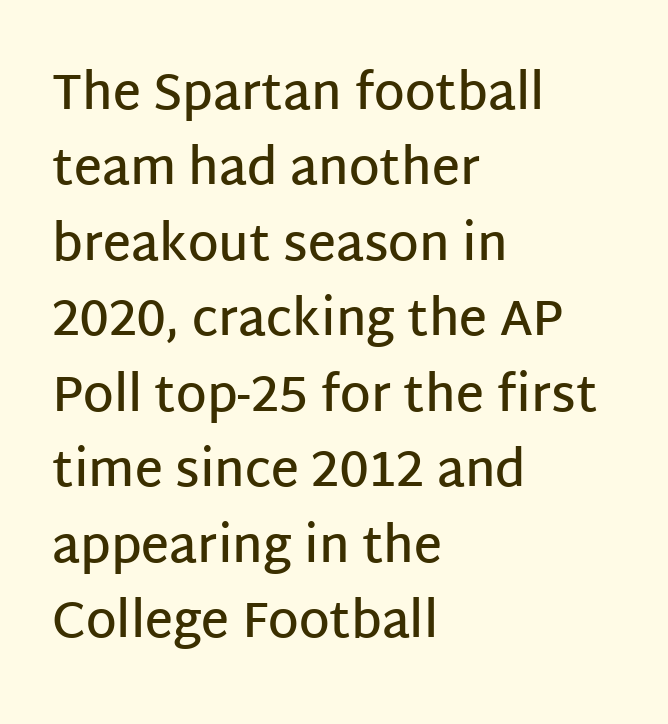
{"serif": "no", "italic": "no", "bold": "semi", "weight": "semibold", "width": "normal", "stroke_contrast": "low", "x_height": "large", "monospaced": "no", "underline": "no", "align": "left", "line_spacing": "normal", "line_spacing_ratio": 1.54, "letter_spacing": "normal", "letter_spacing_em": 0.0, "glyph_px": 49}
